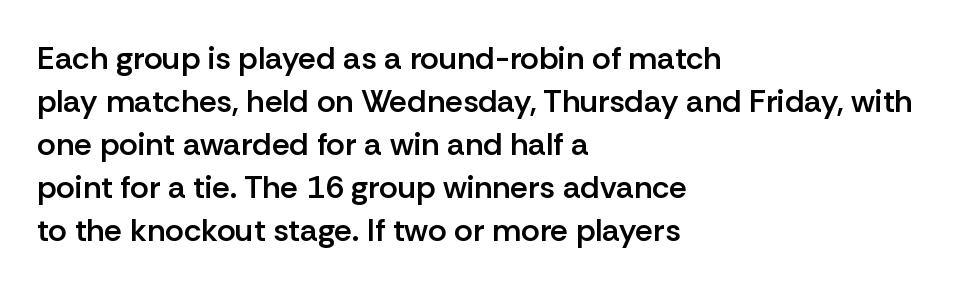
{"serif": "no", "italic": "no", "bold": "semi", "weight": "semibold", "width": "normal", "stroke_contrast": "low", "x_height": "medium", "monospaced": "no", "underline": "no", "align": "left", "line_spacing": "normal", "line_spacing_ratio": 1.34, "letter_spacing": "normal", "letter_spacing_em": 0.0, "glyph_px": 32}
